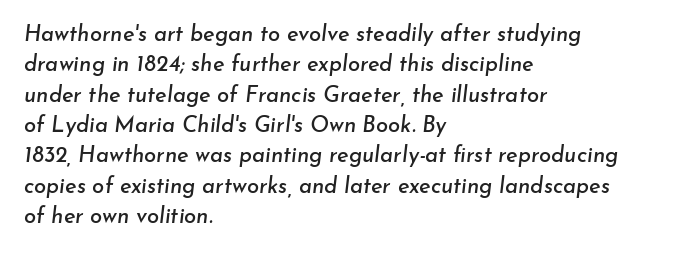
This sample uses plain, unmodified letter spacing. The whole block is typeset with a tilt. A bare baseline throughout the passage. Is there much room between lines? A standard amount, neither cramped nor airy.
